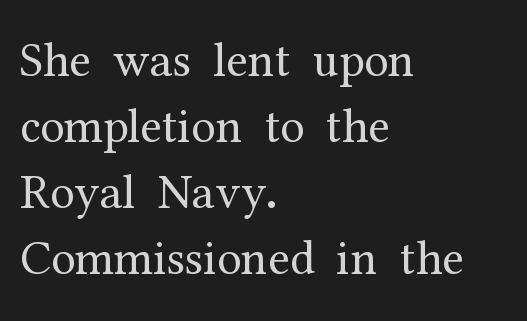
The image shows 49 px regular-weight serif type, upright; set left-aligned, normal line spacing (1.35x), normal letter spacing, not underlined; medium stroke contrast and a medium x-height.
